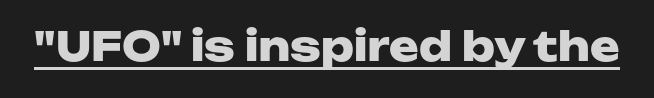
The image shows 40 px heavy, wide sans-serif type, upright; set normal letter spacing, underlined; low stroke contrast and a medium x-height.
